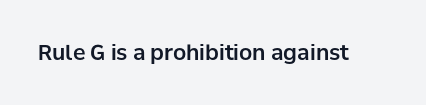
{"italic": "no", "underline": "no", "letter_spacing": "normal", "letter_spacing_em": 0.0, "glyph_px": 21}
